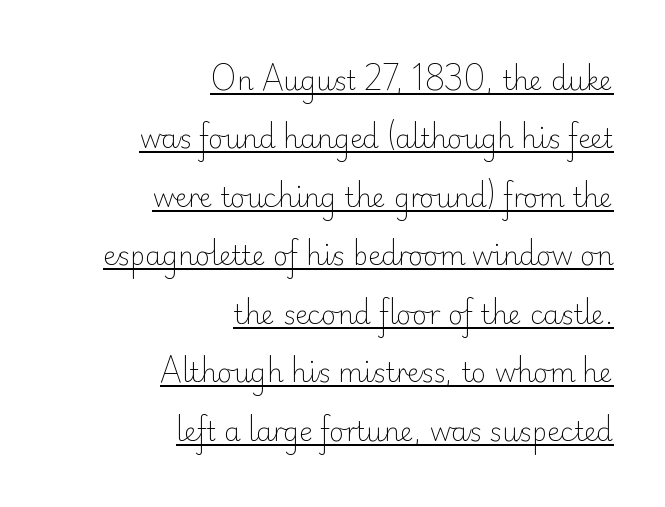
The lettering holds an erect, upright posture throughout. Line ends are locked; line starts wander. Underlined type. Regarding leading, the lines here are spaced well apart. These lines keep a tight, regular rhythm from letter to letter. Caption: face not bold, strokes unweighted.
